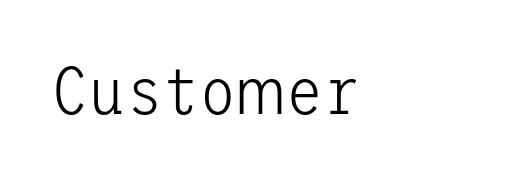
Q: Is the text bold? A: No.
Q: Is the text italic (slanted)? A: No, it is upright.
Q: Is the typeface a serif or a sans-serif typeface? A: Sans-serif.
Q: Is the text underlined? A: No.
Q: Is the spacing between letters normal or unusually wide? A: Normal.
Q: Width (condensed, normal, or wide)? A: Normal.
Q: Stroke contrast? A: Low.
Q: x-height? A: Medium.
